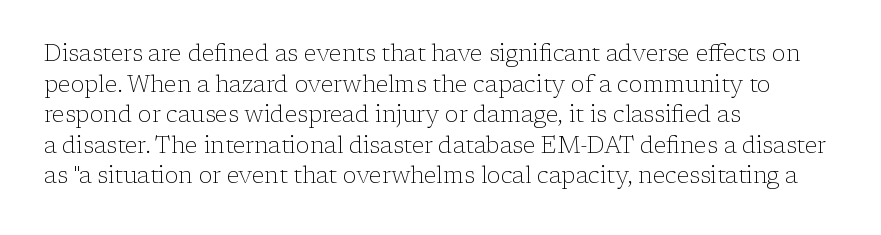
Q: Is the text bold? A: No.
Q: Is the text italic (slanted)? A: No, it is upright.
Q: Is the text underlined? A: No.
Q: How is the paragraph aligned? A: Left-aligned.
Q: Is the spacing between letters normal or unusually wide? A: Normal.
Q: Is the spacing between lines tight, normal or loose? A: Normal.
